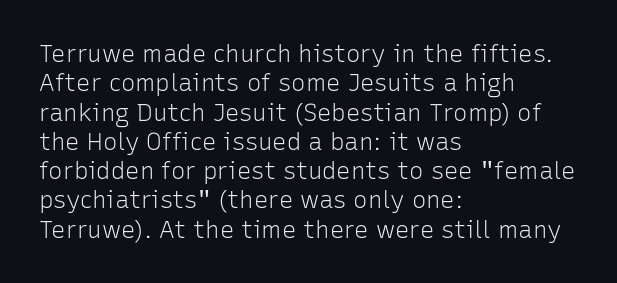
{"italic": "no", "bold": "no", "underline": "no", "align": "left", "line_spacing_ratio": 1.22, "letter_spacing": "normal", "letter_spacing_em": 0.0, "glyph_px": 24}
